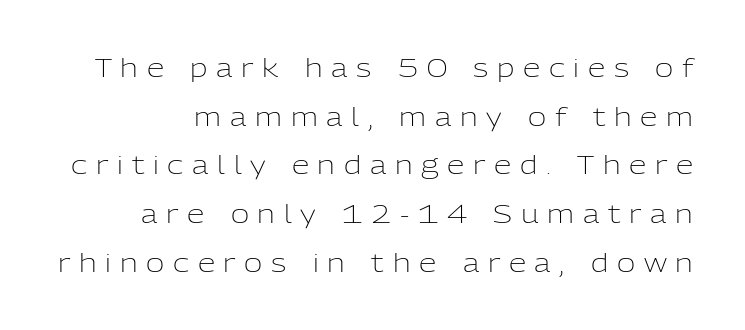
Q: Is the text bold? A: No.
Q: Is the text italic (slanted)? A: No, it is upright.
Q: Is the text underlined? A: No.
Q: Is the spacing between letters normal or unusually wide? A: Unusually wide.
Q: Is the spacing between lines tight, normal or loose? A: Loose.
